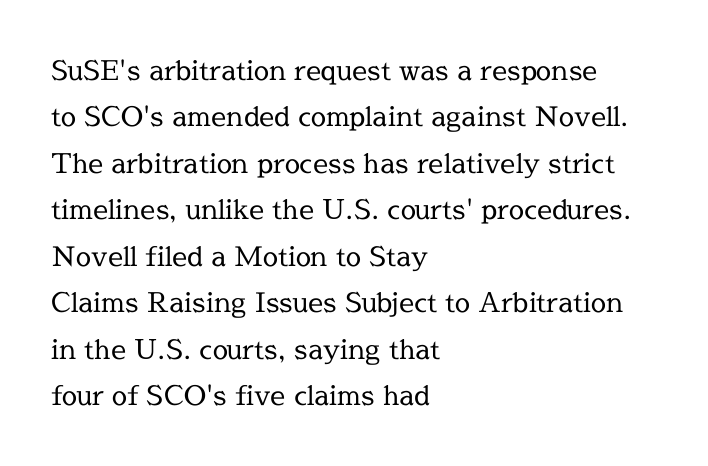
Q: Is the text bold? A: No.
Q: Is the text italic (slanted)? A: No, it is upright.
Q: Is the text underlined? A: No.
Q: How is the paragraph aligned? A: Left-aligned.
Q: Is the spacing between letters normal or unusually wide? A: Normal.
